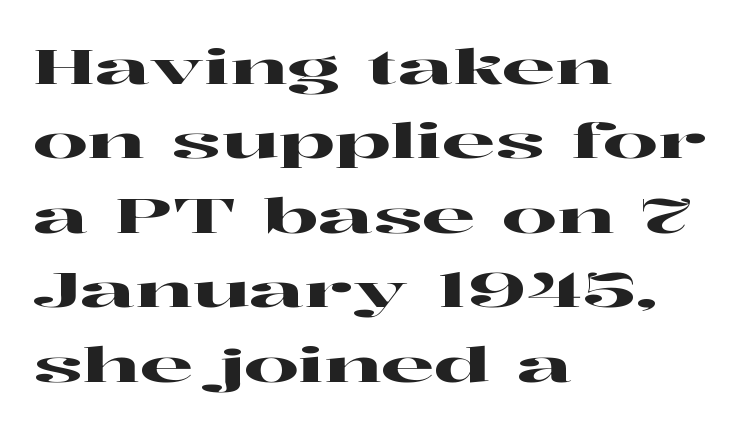
The image shows 48 px wide serif type, upright; set left-aligned, normal line spacing (1.55x), normal letter spacing, not underlined; high stroke contrast and a medium x-height.
